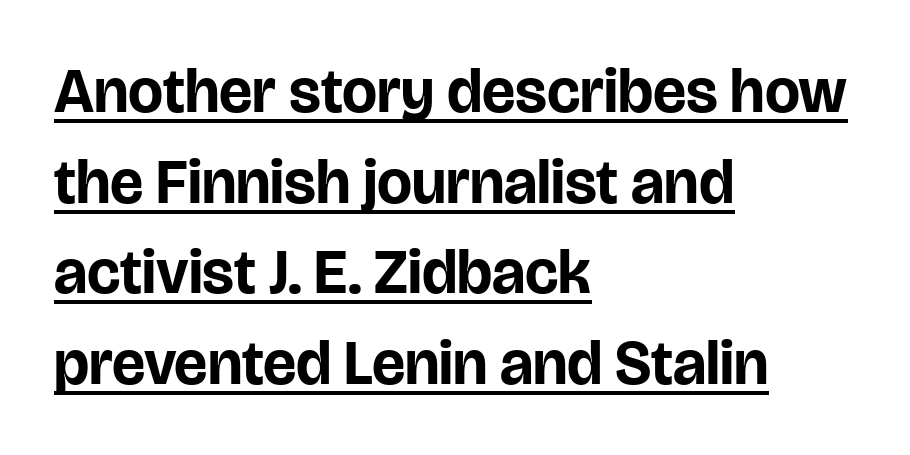
Caption: multi-line text, flush left, ragged right. These lines were composed using upright roman letters. Honestly, the letter spacing is just normal — you wouldn't notice it. What weight is shown? A full bold with thick strokes. The glyphs in this specimen are sans serif.
